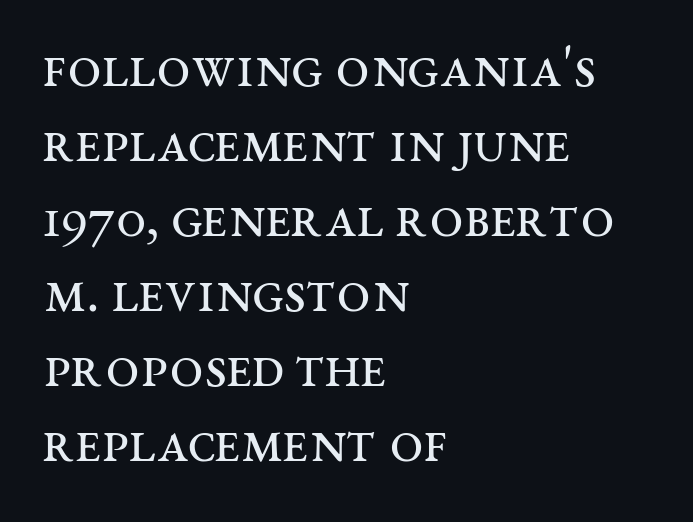
The image shows 60 px regular-weight, wide serif type, upright; set left-aligned, normal line spacing (1.25x), normal letter spacing, not underlined; medium stroke contrast and a large x-height.
